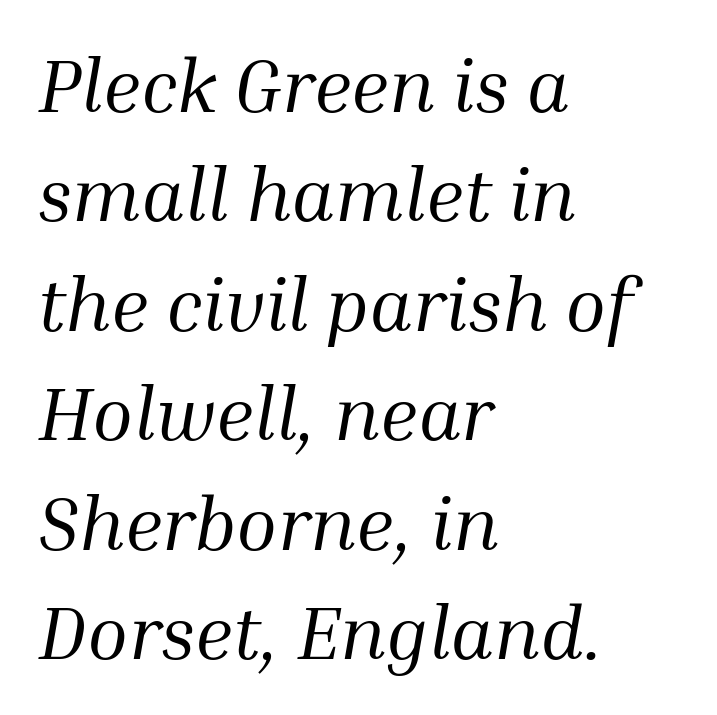
{"serif": "yes", "italic": "yes", "lean": "right", "slant_degrees": 10, "bold": "no", "weight": "regular", "width": "normal", "stroke_contrast": "medium", "x_height": "medium", "monospaced": "no", "underline": "no", "align": "left", "line_spacing": "normal", "line_spacing_ratio": 1.46, "letter_spacing": "normal", "letter_spacing_em": 0.0, "glyph_px": 75}
